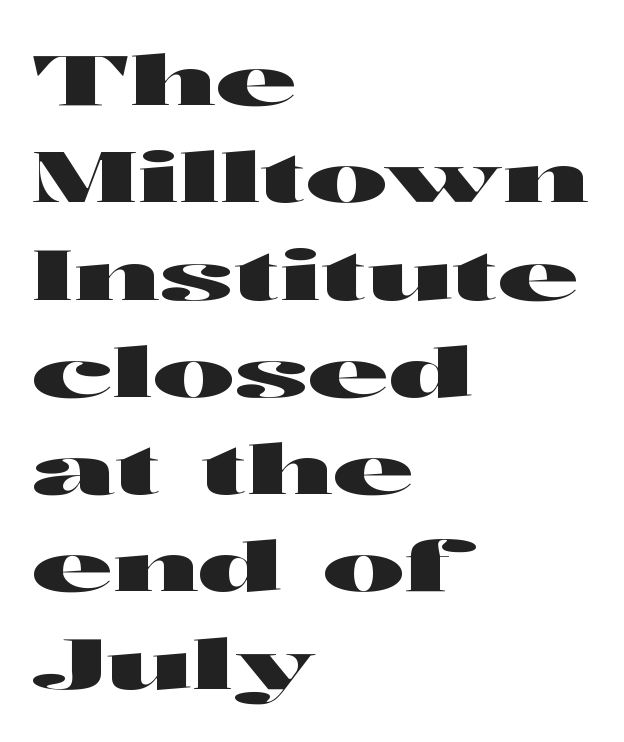
The paragraph shown leans on its left margin. The face used here is proportionally spaced, like ordinary book or web type. Note: no serifs on the glyphs. Only glyphs here, with clear space below each row. The type sits square on the baseline with zero lean.
